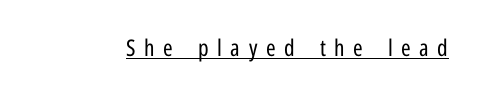
{"italic": "no", "bold": "no", "underline": "yes", "letter_spacing": "wide", "letter_spacing_em": 0.37, "glyph_px": 23}
